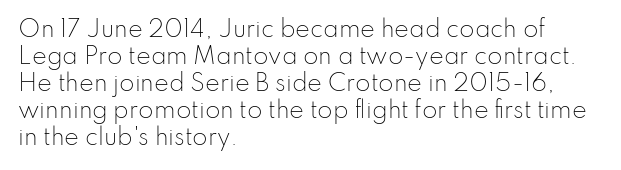
The image shows 22 px text type, upright; set left-aligned, line spacing 1.23x, normal letter spacing, not underlined.
